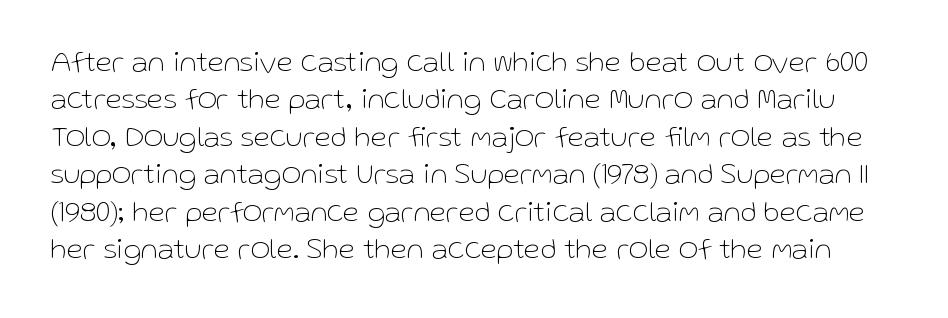
The image shows 30 px thin sans-serif type, upright; set normal line spacing (1.25x), normal letter spacing, not underlined; low stroke contrast and a medium x-height.
